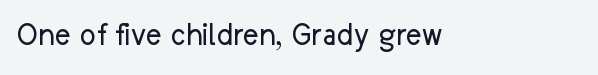
The rendering keeps characters at their native spacing. Serif or sans? Sans — the stroke terminals are bare. Heaviness? Minimal to ordinary, like unemphasized prose. This sample uses an upright cut, with every glyph sitting square on the baseline. Proportional: the letters do not fall into vertical columns. Glance below the letters and you will spot only blank space.
